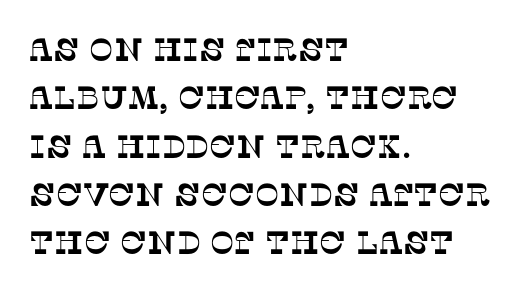
Q: Is the typeface a serif or a sans-serif typeface? A: Serif.
Q: Is the text underlined? A: No.
Q: How is the paragraph aligned? A: Left-aligned.
Q: Is the spacing between letters normal or unusually wide? A: Normal.
Q: Is the spacing between lines tight, normal or loose? A: Normal.
Q: Width (condensed, normal, or wide)? A: Normal.
Q: Stroke contrast? A: Low.
Q: x-height? A: Large.
Q: Monospaced? A: No.
